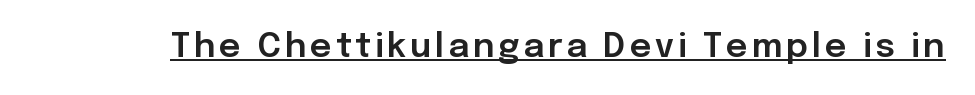
Typographically, this falls in the sans-serif category. Each letter keeps its own natural width here, so spacing adapts to shape. Does the lettering tilt? It doesn't — this is upright. Caption: lettering with a line underneath.
